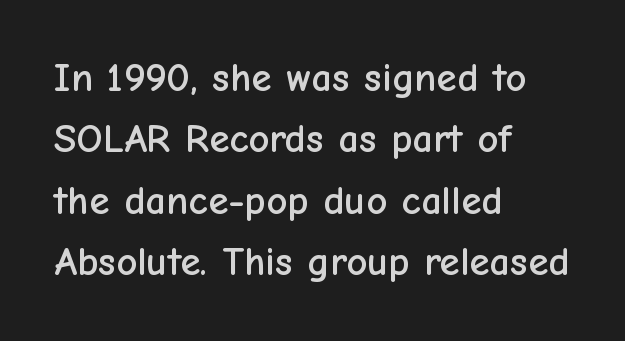
The designer left line spacing at the default. Honestly, there is no underline to notice here at all. These lines were composed using upright roman letters. Does extra space separate the letters? No, they use regular spacing. Where is the straight margin? On the left. Do the characters align in a grid? No, the font is proportional.
